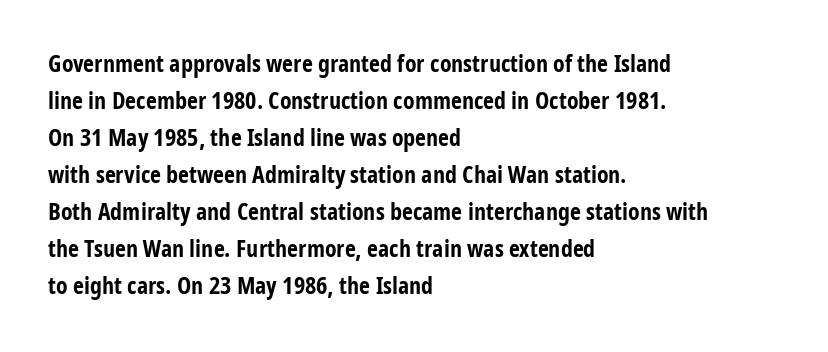
These lines sit exactly where default settings would place them. Descenders are the only things crossing below the line. As a designer I'd log this as weight 700, bold. Where is the straight margin? On the left. The axis of the letterforms is exactly vertical. No extra tracking has been applied to these lines.
